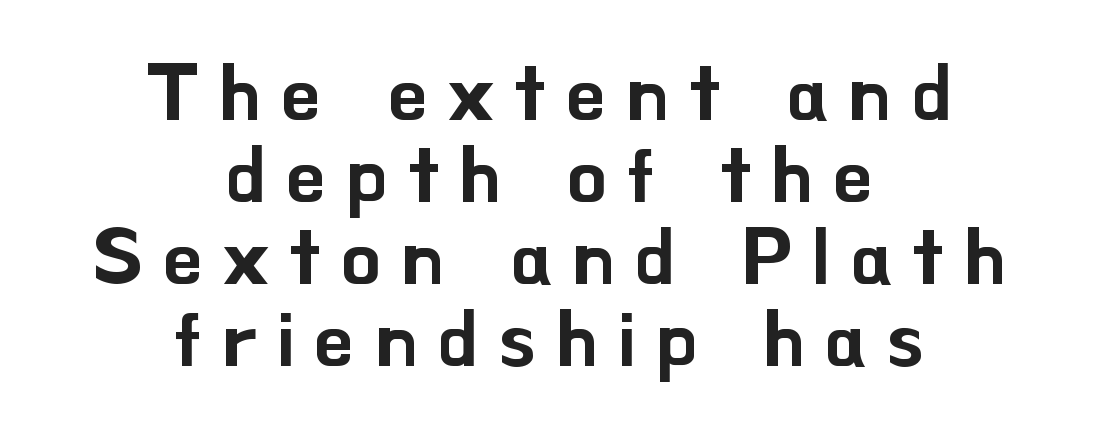
{"serif": "no", "italic": "no", "width": "normal", "stroke_contrast": "low", "x_height": "small", "monospaced": "no", "underline": "no", "align": "center", "line_spacing": "tight", "line_spacing_ratio": 1.05, "letter_spacing": "wide", "letter_spacing_em": 0.26, "glyph_px": 78}
